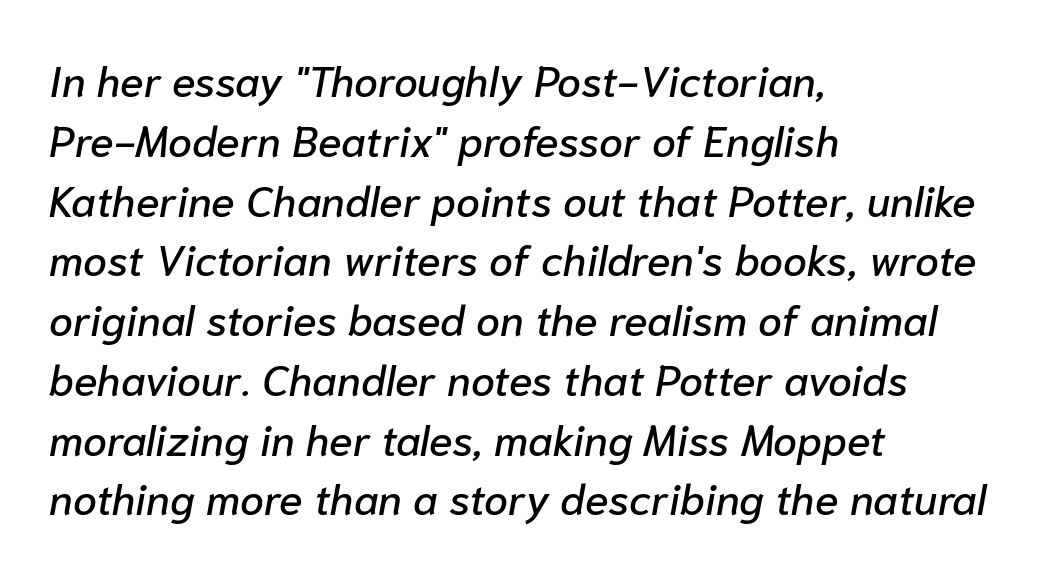
Q: Is the text italic (slanted)? A: Yes, it leans right by about 10 degrees.
Q: Is the text underlined? A: No.
Q: How is the paragraph aligned? A: Left-aligned.
Q: Is the spacing between letters normal or unusually wide? A: Normal.
Q: Is the spacing between lines tight, normal or loose? A: Normal.
Q: Width (condensed, normal, or wide)? A: Normal.
Q: Stroke contrast? A: Low.
Q: x-height? A: Medium.
Q: Monospaced? A: No.
